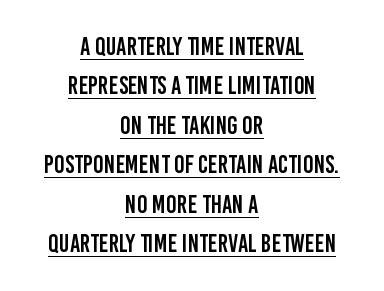
The image shows 25 px text type, upright; set centered, normal line spacing (1.58x), normal letter spacing, underlined.
